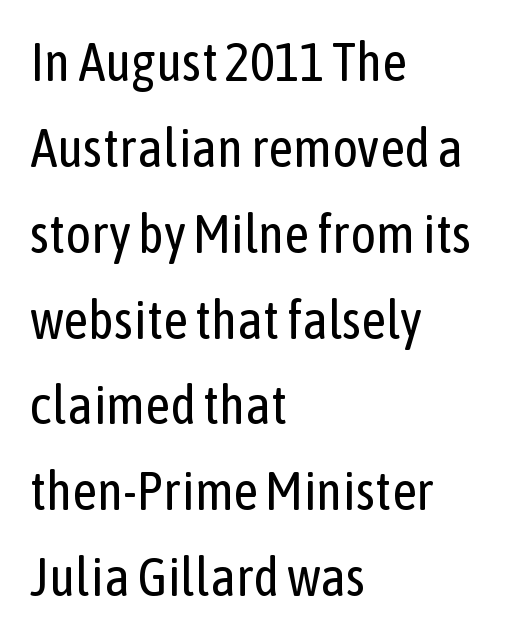
{"serif": "no", "italic": "no", "bold": "no", "weight": "regular", "width": "condensed", "stroke_contrast": "low", "x_height": "medium", "monospaced": "no", "underline": "no", "align": "left", "line_spacing": "normal", "line_spacing_ratio": 1.59, "letter_spacing": "normal", "letter_spacing_em": 0.0, "glyph_px": 54}
